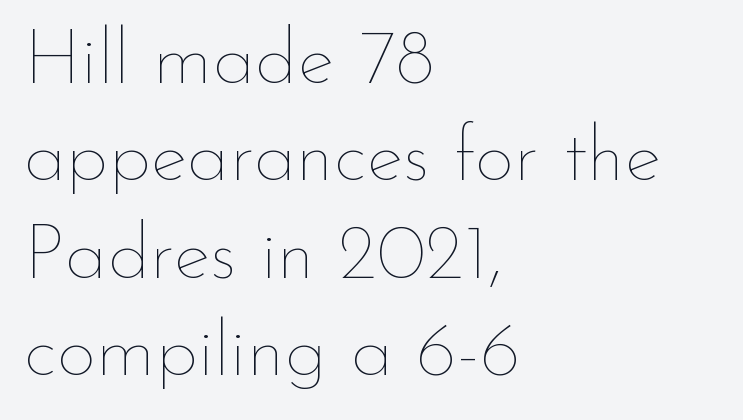
Q: Is the text bold? A: No.
Q: Is the text italic (slanted)? A: No, it is upright.
Q: Is the text underlined? A: No.
Q: How is the paragraph aligned? A: Left-aligned.
Q: Is the spacing between letters normal or unusually wide? A: Normal.
Q: Is the spacing between lines tight, normal or loose? A: Normal.
Q: Width (condensed, normal, or wide)? A: Normal.
Q: Stroke contrast? A: Low.
Q: x-height? A: Small.
Q: Monospaced? A: No.
